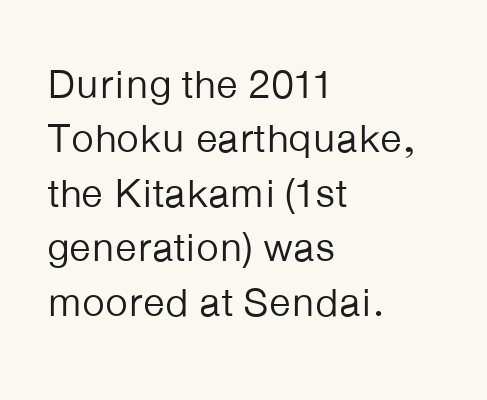
{"serif": "no", "italic": "no", "bold": "no", "weight": "regular", "width": "normal", "stroke_contrast": "low", "x_height": "medium", "monospaced": "no", "underline": "no", "align": "left", "line_spacing": "normal", "line_spacing_ratio": 1.36, "letter_spacing": "normal", "letter_spacing_em": 0.0, "glyph_px": 40}
